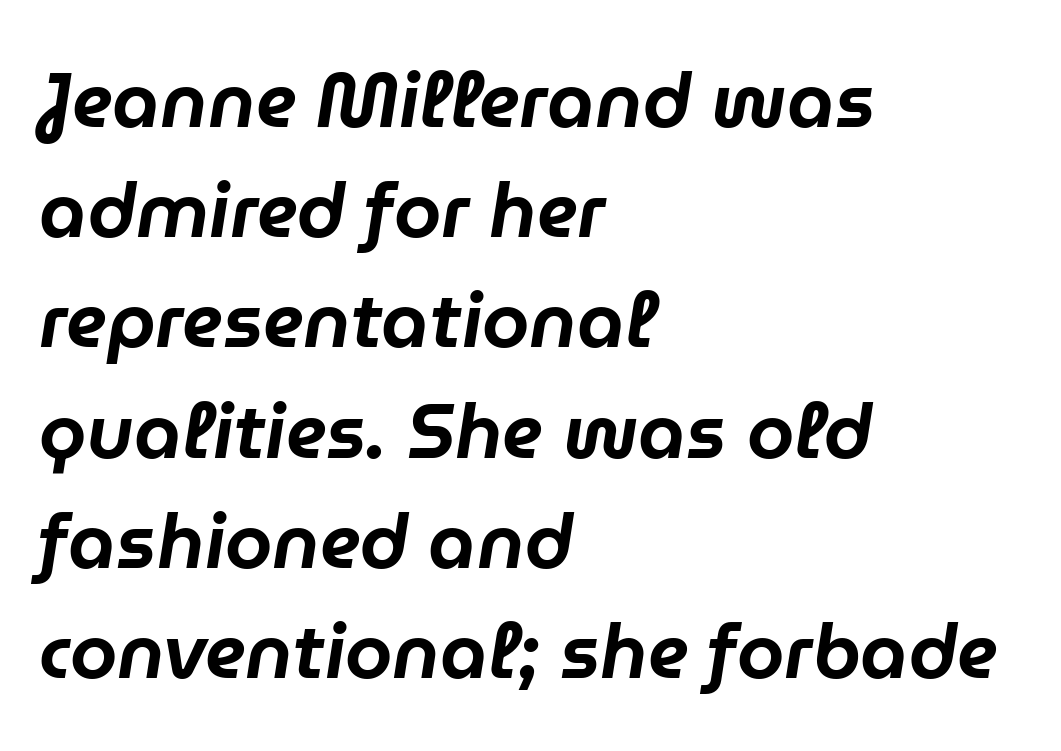
The image shows 76 px text type, italic (leaning right); set left-aligned, normal line spacing (1.45x), normal letter spacing, not underlined; low stroke contrast and a medium x-height.
